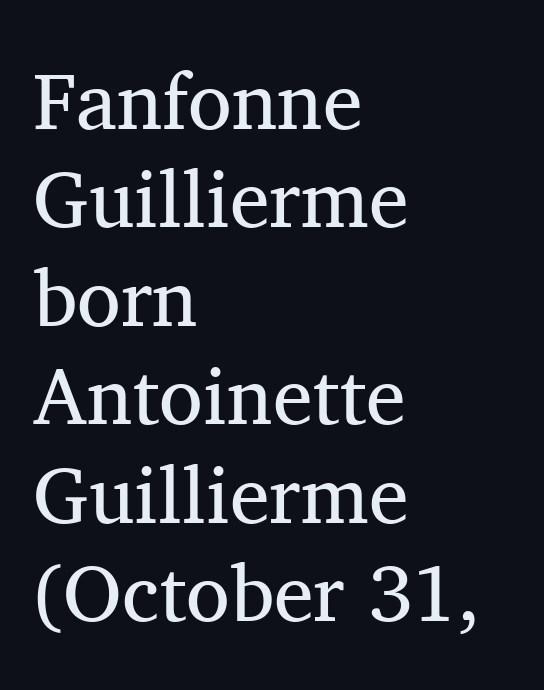
Q: Is the text bold? A: No.
Q: Is the text italic (slanted)? A: No, it is upright.
Q: Is the typeface a serif or a sans-serif typeface? A: Serif.
Q: Is the text underlined? A: No.
Q: How is the paragraph aligned? A: Left-aligned.
Q: Is the spacing between letters normal or unusually wide? A: Normal.
Q: Width (condensed, normal, or wide)? A: Normal.
Q: Stroke contrast? A: Medium.
Q: x-height? A: Medium.
Q: Monospaced? A: No.
